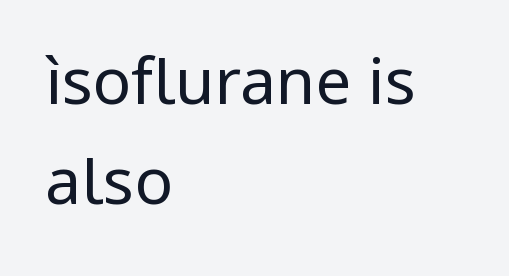
The text was rendered using a sans face with plain stroke endings. No letter is thick-stroked: the sample isn't bold. The rendering uses natural spacing where letterforms have individual widths. The rendering uses a moderate line-height, typical for paragraphs. Notice how the stems are strictly vertical — no italics here. Check under the words: just untouched page.
